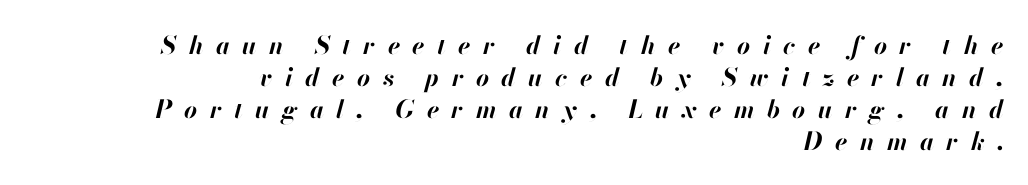
Q: Is the text bold? A: Yes.
Q: Is the text italic (slanted)? A: Yes, it leans right by about 13 degrees.
Q: Is the text underlined? A: No.
Q: How is the paragraph aligned? A: Right-aligned.
Q: Is the spacing between letters normal or unusually wide? A: Unusually wide.
Q: Is the spacing between lines tight, normal or loose? A: Normal.
